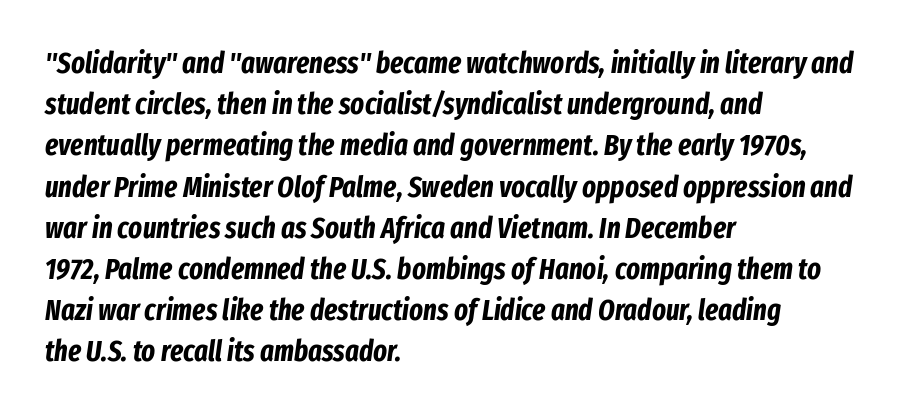
Q: Is the text bold? A: Yes.
Q: Is the text italic (slanted)? A: Yes, it leans right by about 8 degrees.
Q: Is the text underlined? A: No.
Q: How is the paragraph aligned? A: Left-aligned.
Q: Is the spacing between letters normal or unusually wide? A: Normal.
Q: Is the spacing between lines tight, normal or loose? A: Normal.
Q: Width (condensed, normal, or wide)? A: Condensed.
Q: Stroke contrast? A: Low.
Q: x-height? A: Medium.
Q: Monospaced? A: No.
